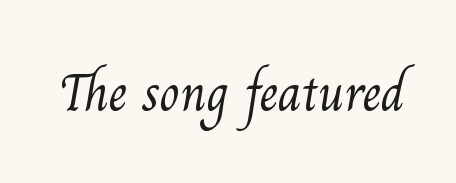
{"serif": "yes", "bold": "no", "weight": "light", "width": "normal", "stroke_contrast": "medium", "x_height": "small", "monospaced": "no", "underline": "no", "letter_spacing": "normal", "letter_spacing_em": 0.0, "glyph_px": 53}
